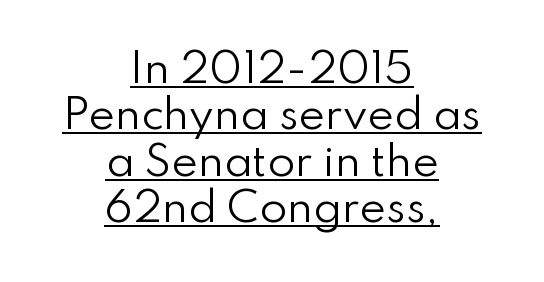
{"serif": "no", "italic": "no", "bold": "no", "weight": "regular", "width": "normal", "stroke_contrast": "low", "x_height": "small", "monospaced": "no", "underline": "yes", "align": "center", "line_spacing_ratio": 1.16, "letter_spacing": "normal", "letter_spacing_em": 0.0, "glyph_px": 40}
